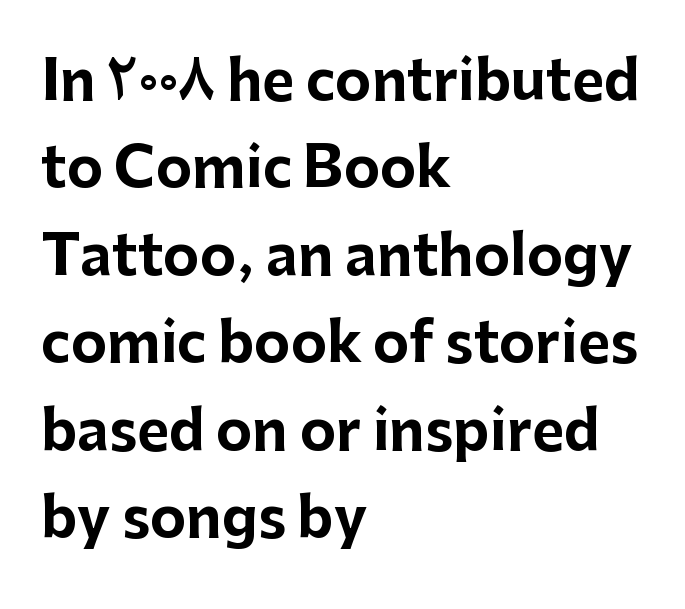
Q: Is the text bold? A: Yes.
Q: Is the text italic (slanted)? A: No, it is upright.
Q: Is the typeface a serif or a sans-serif typeface? A: Sans-serif.
Q: Is the text underlined? A: No.
Q: How is the paragraph aligned? A: Left-aligned.
Q: Is the spacing between letters normal or unusually wide? A: Normal.
Q: Is the spacing between lines tight, normal or loose? A: Normal.
Q: Width (condensed, normal, or wide)? A: Normal.
Q: Stroke contrast? A: Low.
Q: x-height? A: Medium.
Q: Monospaced? A: No.
